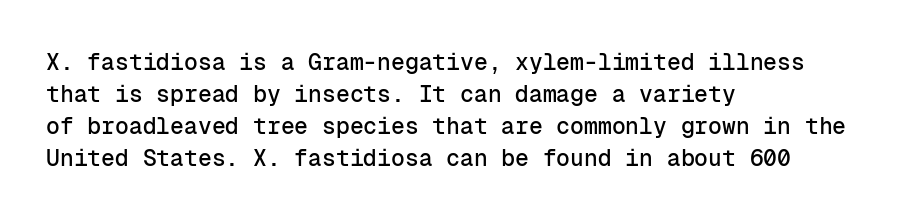
The image shows 23 px text type, upright; set left-aligned, normal line spacing (1.39x), normal letter spacing, not underlined.
